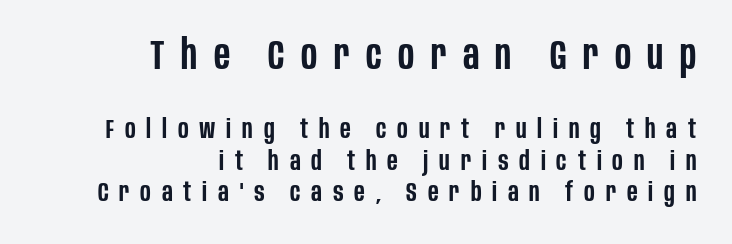
Every character sits straight up, as roman type does. Serifs: no, the terminals of the letterforms are clean. Weight: semibold (demi). Does extra space separate the letters? Yes, quite a lot of it.
